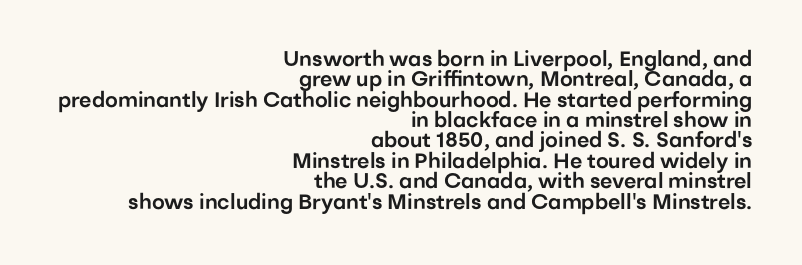
{"italic": "no", "underline": "no", "align": "right", "line_spacing": "tight", "line_spacing_ratio": 0.97, "letter_spacing": "normal", "letter_spacing_em": 0.0, "glyph_px": 21}
